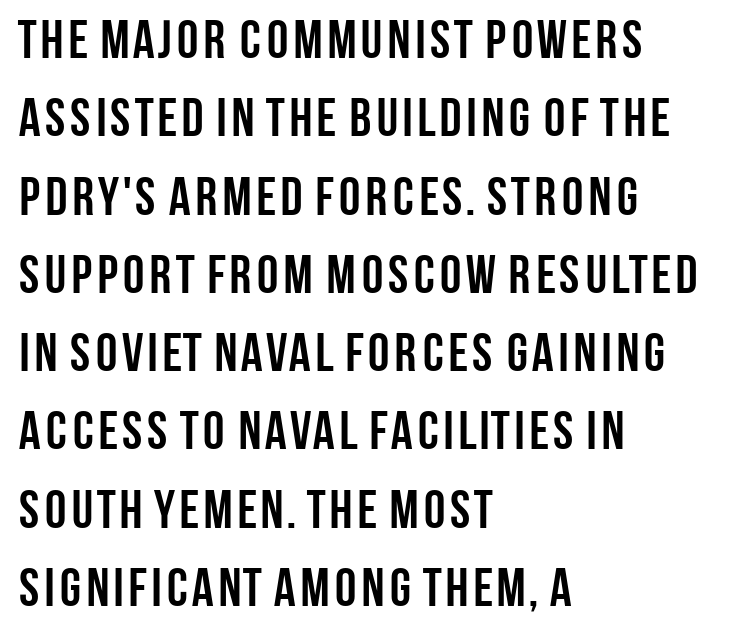
The strip under each line holds only bare page. The passage shown is typeset with a sans-serif family. Leading: standard. You could not count columns in this text — the font is proportionally spaced. How heavy is the stroke? Heavy — this is a bold. Unlike italic type, these characters show no tilt at all.
